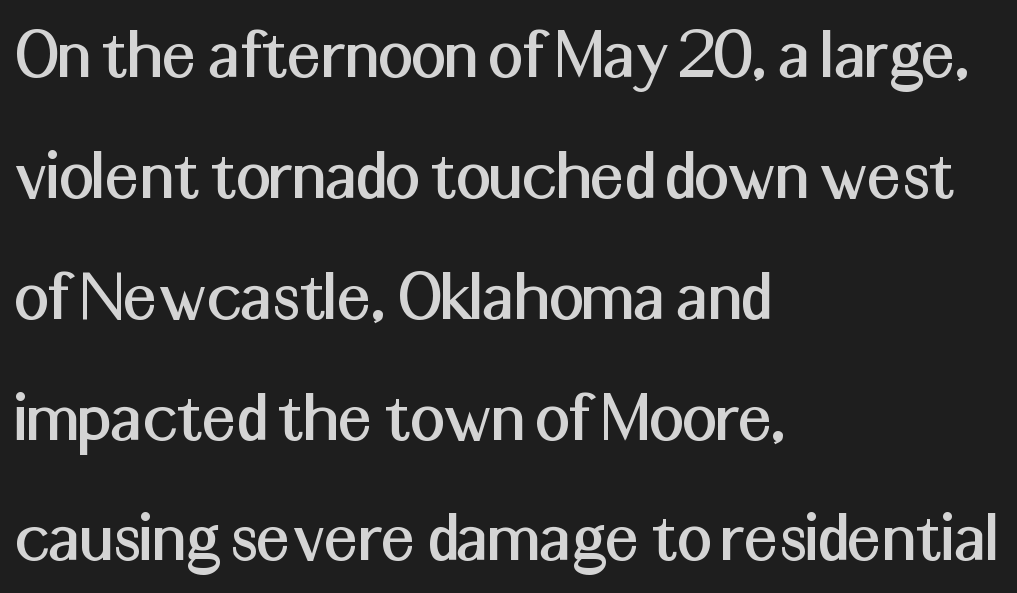
All the whitespace from short lines collects on the right. The words here are not underlined. Normally led — the rows are evenly, conventionally spaced. Students, note that the glyphs here touch the page at normal intervals. Serifs: no, the terminals of the letterforms are clean. The rendering uses natural spacing where letterforms have individual widths.
